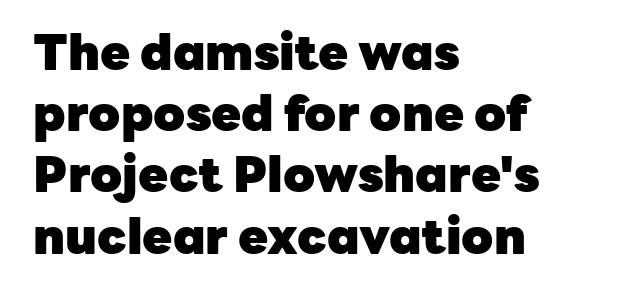
The image shows 49 px heavy sans-serif type, upright; set left-aligned, normal line spacing (1.25x), normal letter spacing, not underlined; low stroke contrast and a medium x-height.
